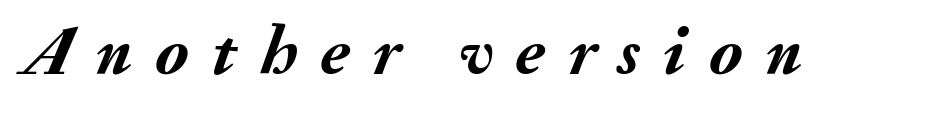
Think of a printed novel: that variable character pitch is what you see here. Plain, unruled lines of type. The characters look thick and weighty, a clear bold. The face used here has a pronounced slope to its letters.
